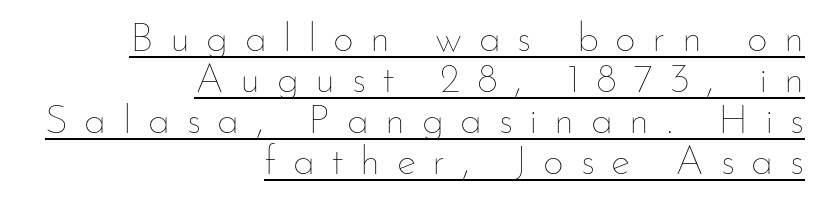
Q: Is the text bold? A: No.
Q: Is the text italic (slanted)? A: No, it is upright.
Q: Is the text underlined? A: Yes.
Q: How is the paragraph aligned? A: Right-aligned.
Q: Is the spacing between letters normal or unusually wide? A: Unusually wide.
Q: Is the spacing between lines tight, normal or loose? A: Tight.
Q: Width (condensed, normal, or wide)? A: Normal.
Q: Stroke contrast? A: Low.
Q: x-height? A: Small.
Q: Monospaced? A: No.
